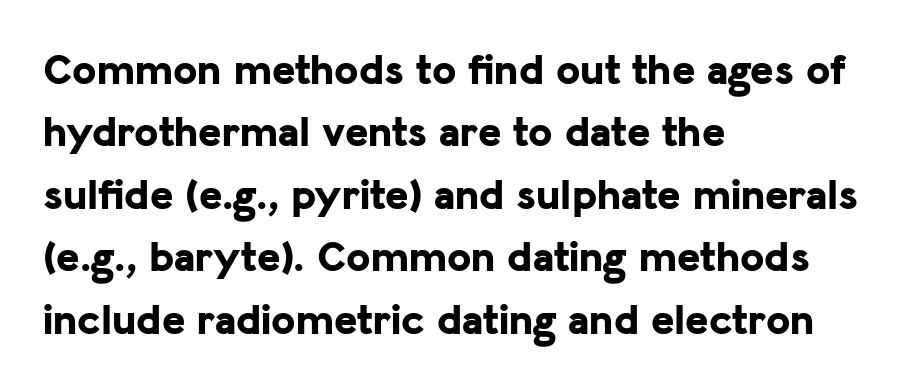
The image shows 44 px bold sans-serif type, upright; set left-aligned, normal line spacing (1.42x), normal letter spacing, not underlined; low stroke contrast and a medium x-height.
